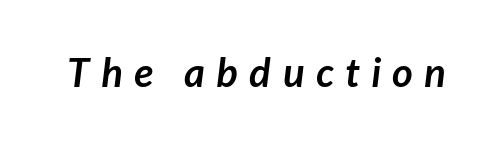
Students, note that the glyphs here are deliberately spaced far apart. Each row of text sits above clean, open space. The letters carry no serifs — their stems end cleanly without finishing strokes. Is this a fixed-width face? No — the glyphs have proportional, varying widths. These lines carry a lot of weight — the face is fully bold.
